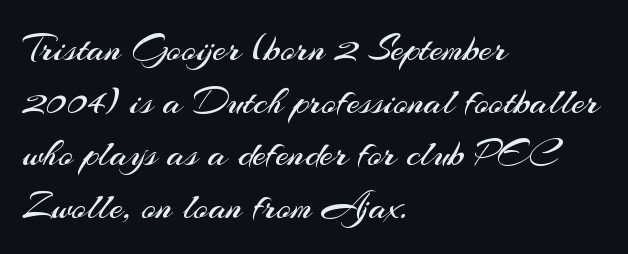
The strokes are not fattened; the text isn't bold. There is no visible air inserted between adjacent glyphs. In CSS terms this would be text-align: left.
